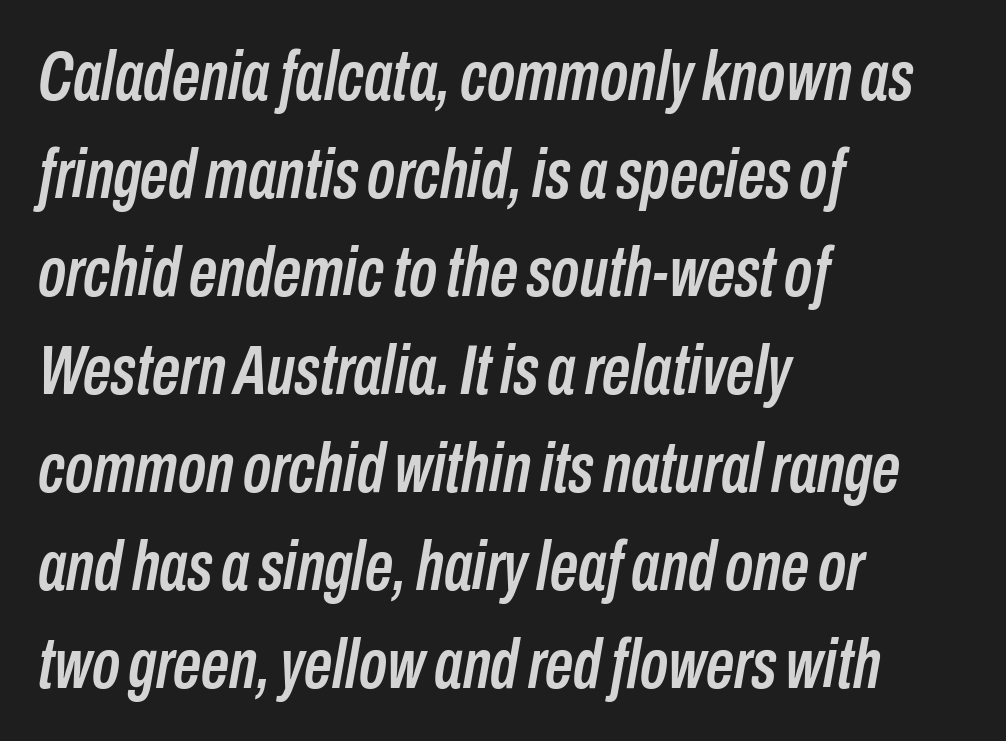
The image shows 70 px condensed type, italic (leaning right); set left-aligned, normal line spacing (1.4x), normal letter spacing, not underlined; low stroke contrast and a medium x-height.
